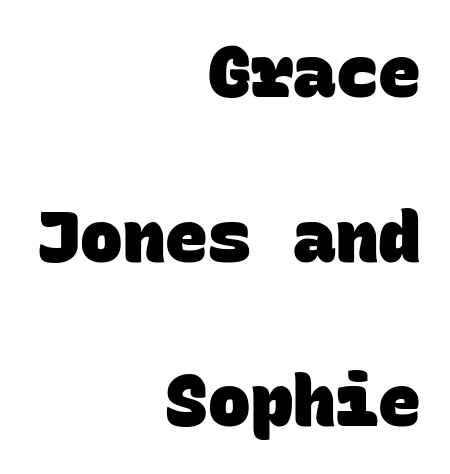
The passage shown stacks its lines with a broad gap. A dark, heavy texture on the line: the type is bold. Caption: standard tracking, unaltered. Each row of text sits above clean, open space.
